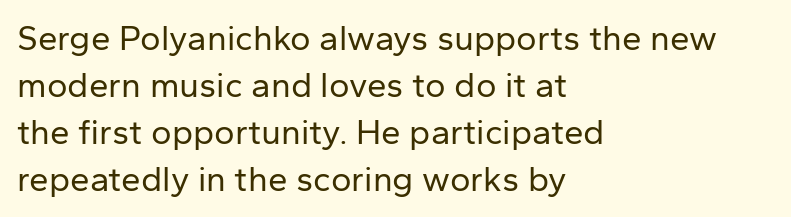
{"serif": "no", "italic": "no", "bold": "no", "weight": "regular", "width": "normal", "stroke_contrast": "low", "x_height": "medium", "monospaced": "no", "underline": "no", "align": "left", "line_spacing": "normal", "line_spacing_ratio": 1.34, "letter_spacing": "normal", "letter_spacing_em": 0.0, "glyph_px": 35}
